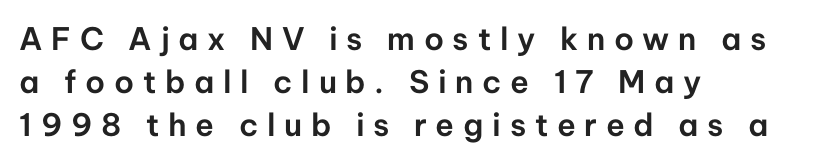
Lines of text with bare space underneath. The lettering holds an erect, upright posture throughout. Does extra space separate the letters? Yes, quite a lot of it. Each new line begins a customary step beneath the previous one. Observe the absence of serifs on each vertical stroke in this sample.
